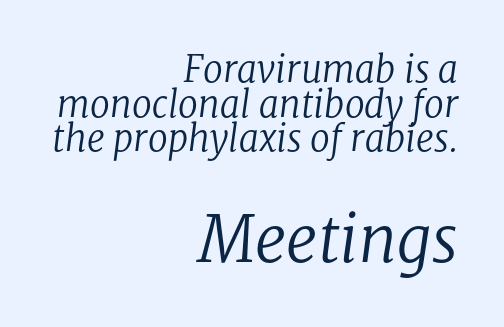
The rendering uses natural spacing where letterforms have individual widths. An italicized treatment has been applied to the whole sample. Letter spacing: default. A clean baseline with only descenders dipping below it.
